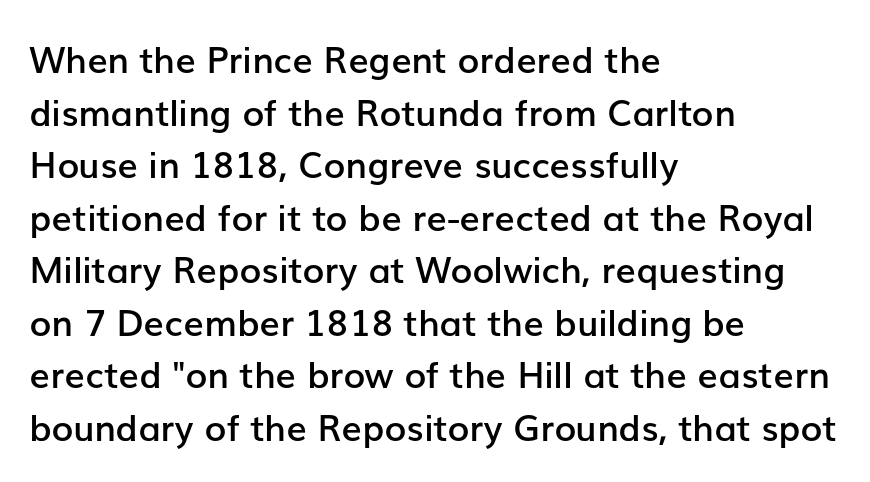
Q: Is the text bold? A: Semi-bold.
Q: Is the text italic (slanted)? A: No, it is upright.
Q: Is the typeface a serif or a sans-serif typeface? A: Sans-serif.
Q: Is the text underlined? A: No.
Q: How is the paragraph aligned? A: Left-aligned.
Q: Is the spacing between letters normal or unusually wide? A: Normal.
Q: Is the spacing between lines tight, normal or loose? A: Normal.
Q: Width (condensed, normal, or wide)? A: Normal.
Q: Stroke contrast? A: Low.
Q: x-height? A: Medium.
Q: Monospaced? A: No.
